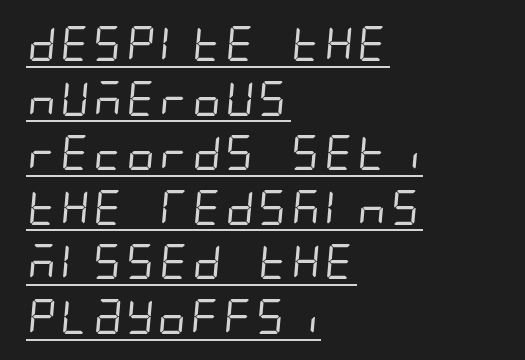
The image shows 35 px regular-weight, condensed sans-serif type; set left-aligned, normal line spacing (1.56x), normal letter spacing, underlined; low stroke contrast and a large x-height.
